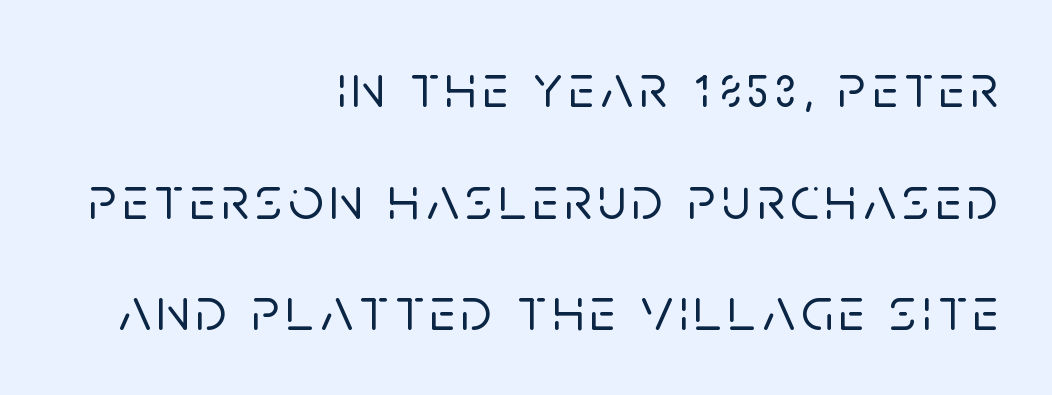
The image shows 62 px sans-serif type, upright; set right-aligned, line spacing 1.8x, not underlined; low stroke contrast and a large x-height.
